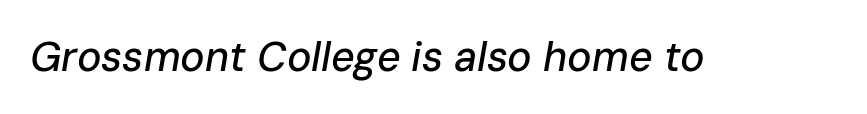
{"italic": "yes", "lean": "right", "slant_degrees": 10, "width": "normal", "stroke_contrast": "low", "x_height": "medium", "monospaced": "no", "underline": "no", "letter_spacing": "normal", "letter_spacing_em": 0.0, "glyph_px": 41}
